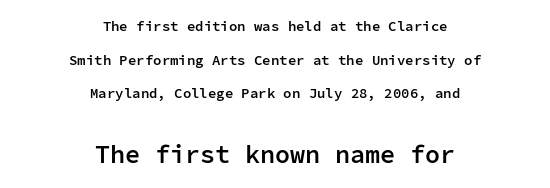
{"italic": "no", "bold": "semi", "underline": "no", "align": "center", "line_spacing": "loose", "line_spacing_ratio": 2.41, "letter_spacing": "normal", "letter_spacing_em": 0.0, "larger_block": "second", "size_ratio": 1.79, "glyph_px": 25}
